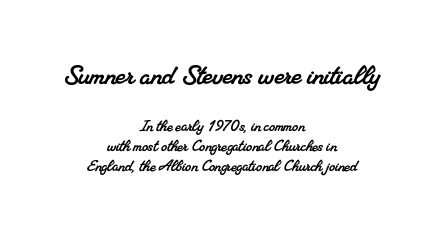
Horizontally, the lines are justified to the midpoint only. Just letters on the line, the space beneath them empty. Reading top to bottom, the characters get smaller at the block break. A typesetter would label this face a serif. Spacing verdict: proportional, widths tailored to each character. Words appear dense and cohesive because spacing is normal.
